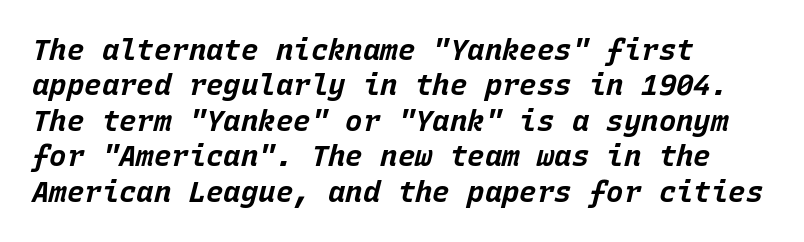
Q: Is the text bold? A: Yes.
Q: Is the text italic (slanted)? A: Yes, it leans right by about 15 degrees.
Q: Is the text underlined? A: No.
Q: How is the paragraph aligned? A: Left-aligned.
Q: Is the spacing between letters normal or unusually wide? A: Normal.
Q: Width (condensed, normal, or wide)? A: Normal.
Q: Stroke contrast? A: Low.
Q: x-height? A: Large.
Q: Monospaced? A: Yes.
